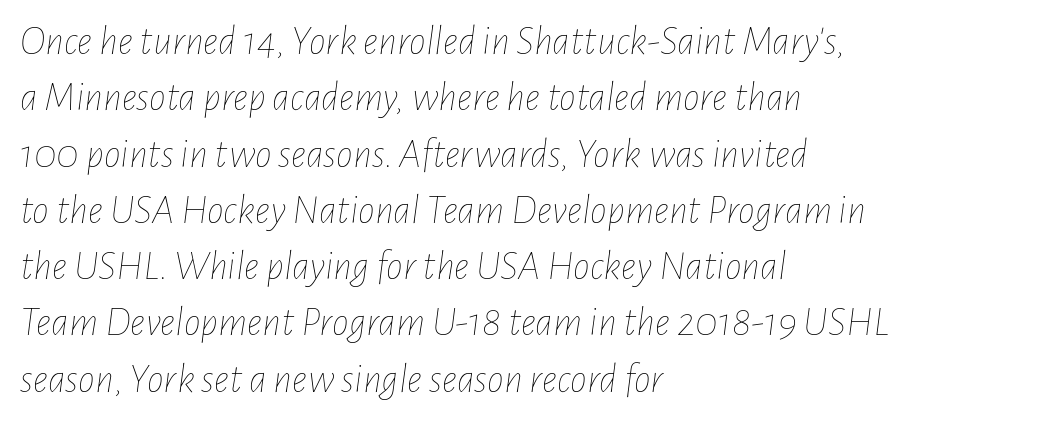
The image shows 42 px thin, condensed type, italic (leaning right); set left-aligned, normal line spacing (1.34x), normal letter spacing, not underlined; low stroke contrast and a medium x-height.
